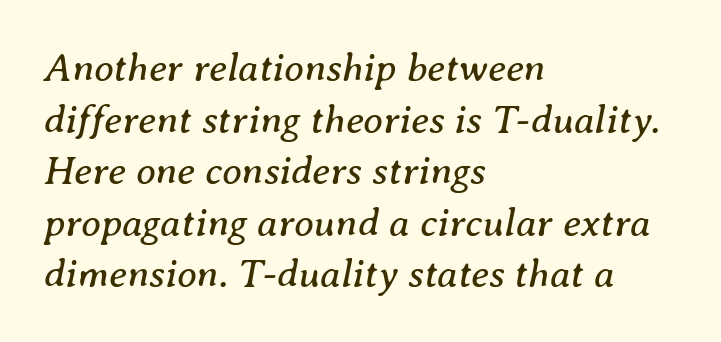
The characters are drawn with everyday or finer stroke widths. Vertical spacing — default. Compared with typical body copy, the letter spacing here is the same. Style check: oblique. Small tapered or slab feet sit at the stroke ends, so this counts as serif. Letters rest on an invisible, unmarked baseline.
